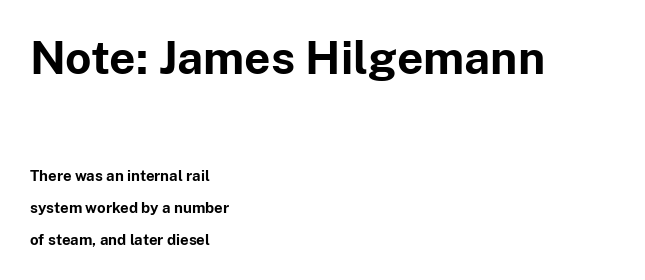
These lines stand farther apart than default settings would place them. The upper block of text is set noticeably larger than the block beneath it. The face used here is proportionally spaced, like ordinary book or web type. Inter-character spacing is left at the font's built-in metrics. These lines were composed using upright roman letters.
